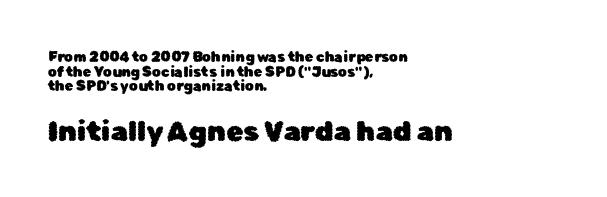
Q: Is the text italic (slanted)? A: No, it is upright.
Q: Is the typeface a serif or a sans-serif typeface? A: Sans-serif.
Q: Is the text underlined? A: No.
Q: How is the paragraph aligned? A: Left-aligned.
Q: Is the spacing between letters normal or unusually wide? A: Normal.
Q: Is the spacing between lines tight, normal or loose? A: Tight.
Q: Which block of text is set in a larger size, the first (top) or the second (bottom)? A: The second (bottom) one.
Q: Width (condensed, normal, or wide)? A: Normal.
Q: Stroke contrast? A: Low.
Q: x-height? A: Medium.
Q: Monospaced? A: No.
